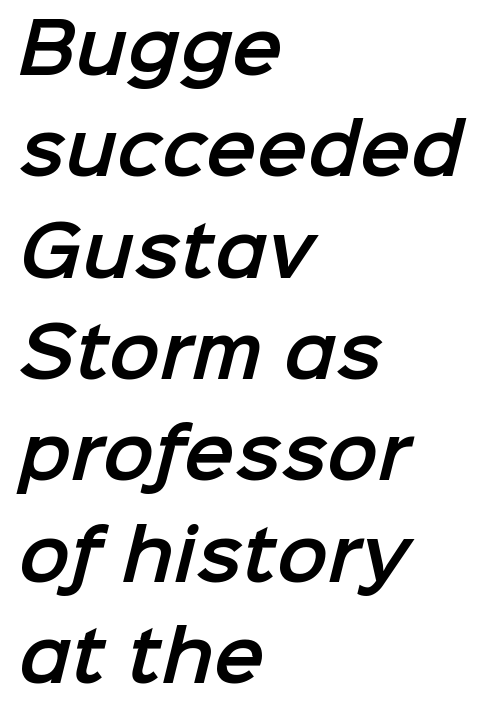
Q: Is the typeface a serif or a sans-serif typeface? A: Sans-serif.
Q: Is the text underlined? A: No.
Q: How is the paragraph aligned? A: Left-aligned.
Q: Is the spacing between letters normal or unusually wide? A: Normal.
Q: Is the spacing between lines tight, normal or loose? A: Normal.
Q: Width (condensed, normal, or wide)? A: Normal.
Q: Stroke contrast? A: Low.
Q: x-height? A: Medium.
Q: Monospaced? A: No.
